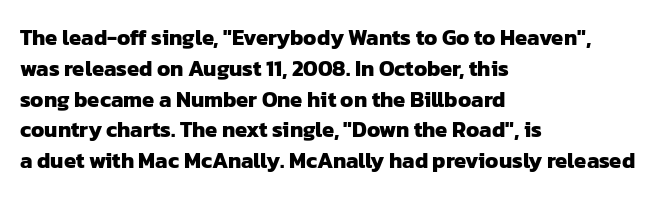
Typesetter's note: full bold, strokes at maximum text heaviness. Line spacing here is normal. Horizontally, the lines are justified to the leading edge only. The type is set solid horizontally, with unmodified tracking.
